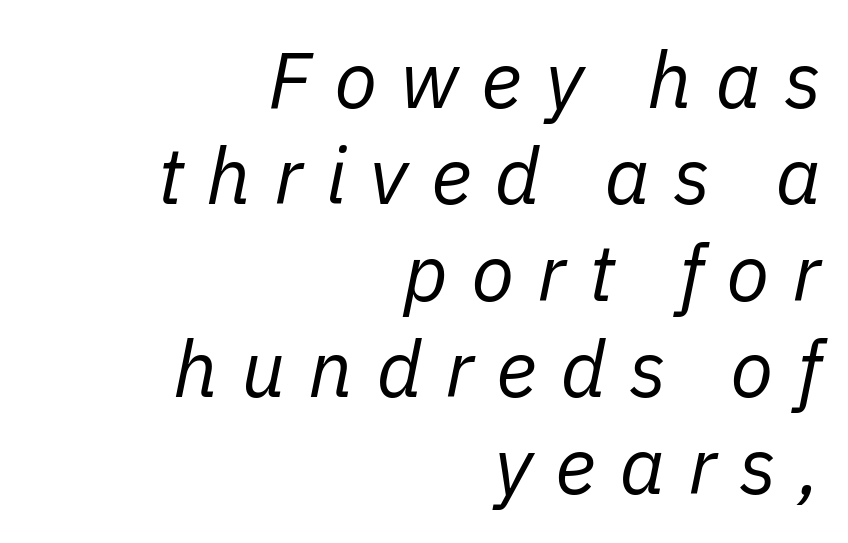
Would a proofreader flag this as italicized? Yes. Any mark beneath the type? The region is blank. The font sits on the lighter half of the weight spectrum, regular included. In CSS terms this would be text-align: right. Short note: letters widely spaced.
